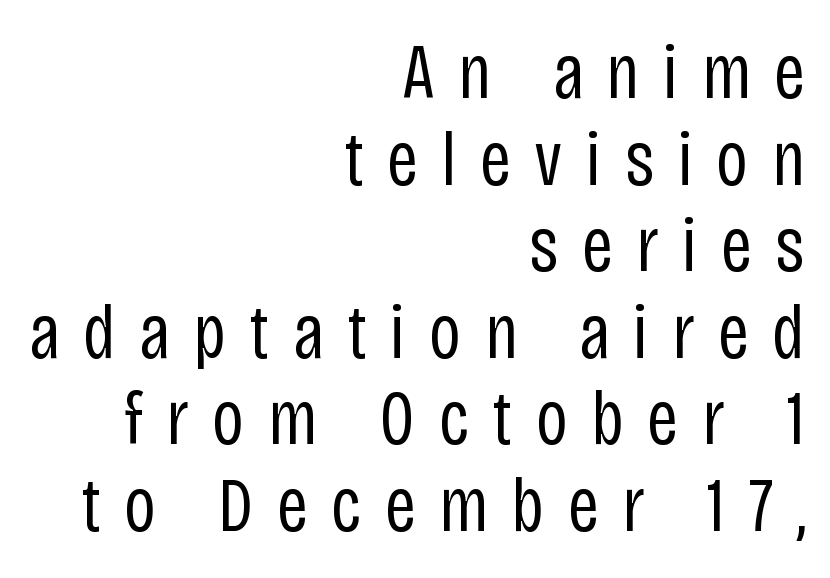
Q: Is the text bold? A: No.
Q: Is the text italic (slanted)? A: No, it is upright.
Q: Is the typeface a serif or a sans-serif typeface? A: Sans-serif.
Q: Is the text underlined? A: No.
Q: How is the paragraph aligned? A: Right-aligned.
Q: Is the spacing between letters normal or unusually wide? A: Unusually wide.
Q: Is the spacing between lines tight, normal or loose? A: Tight.
Q: Width (condensed, normal, or wide)? A: Condensed.
Q: Stroke contrast? A: Low.
Q: x-height? A: Large.
Q: Monospaced? A: No.
